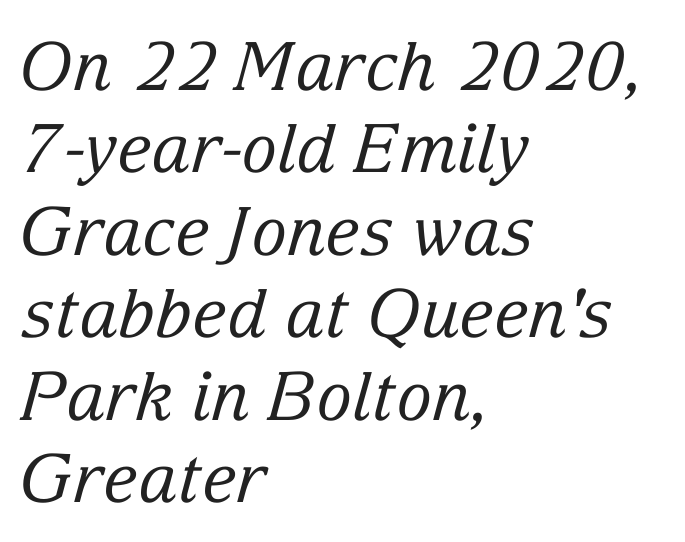
The ragged edge is on the right, which tells us the setting is flush left. Words appear dense and cohesive because spacing is normal. The passage shown is typed in a proportional face where columns would drift. These lines are composed in type with serifs. The area under the type is left untouched.
